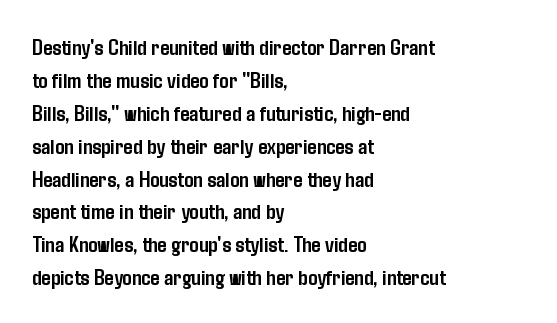
{"italic": "no", "bold": "yes", "underline": "no", "align": "left", "line_spacing": "normal", "line_spacing_ratio": 1.43, "letter_spacing": "normal", "letter_spacing_em": 0.0, "glyph_px": 23}
